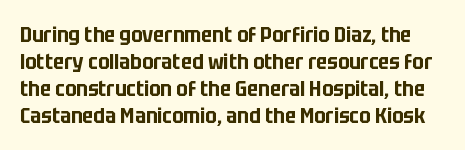
The gaps between neighbouring characters are ordinary and unremarkable. Is there any slant? The stems are plumb. Lines of text with bare space underneath.
